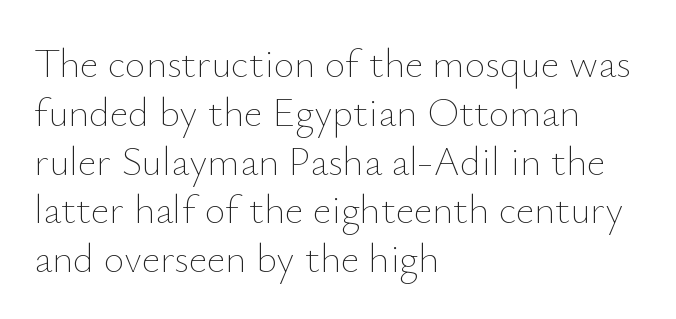
This rendering features lettering with no underline. Counters stay open thanks to moderate or lighter strokes. All the whitespace from short lines collects on the right. It's the straight-up-and-down kind of type. Nothing unusual about the tracking: characters are spaced as the font intends.
